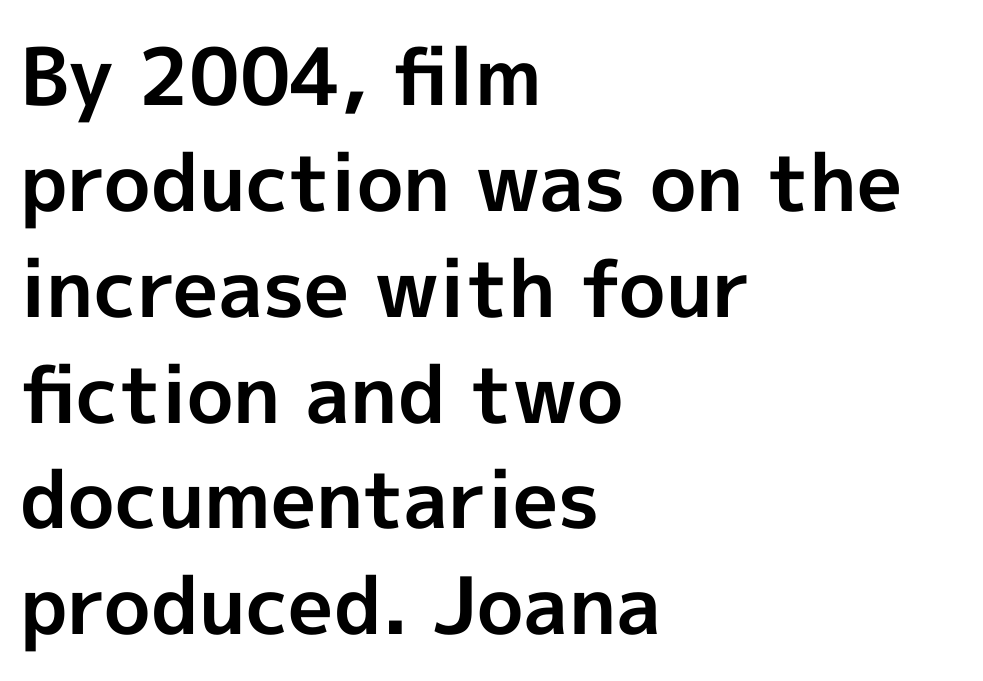
{"serif": "no", "italic": "no", "bold": "yes", "weight": "bold", "width": "normal", "x_height": "medium", "monospaced": "no", "underline": "no", "align": "left", "line_spacing": "normal", "line_spacing_ratio": 1.34, "letter_spacing": "normal", "letter_spacing_em": 0.0, "glyph_px": 79}
